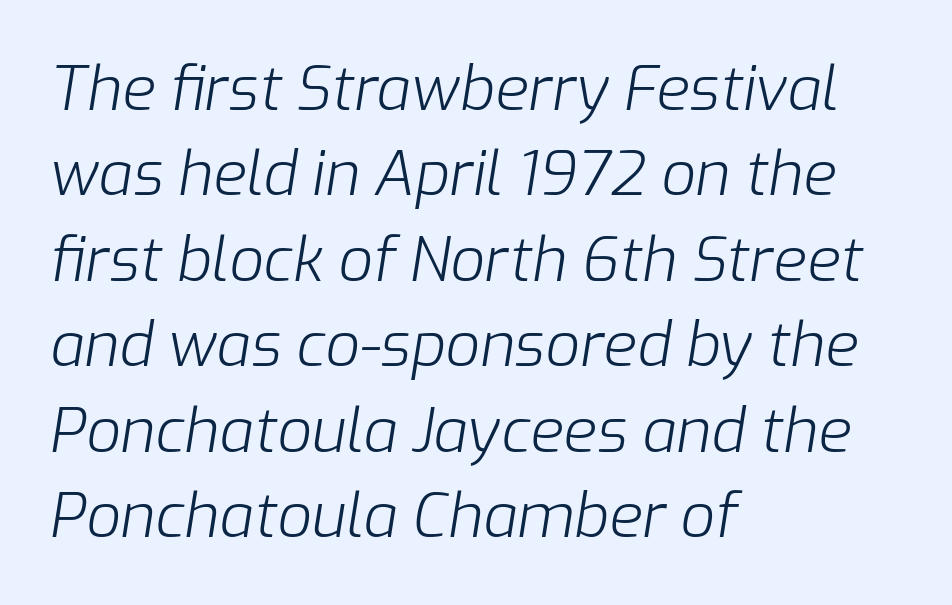
Q: Is the text bold? A: No.
Q: Is the text italic (slanted)? A: Yes, it leans right by about 9 degrees.
Q: Is the text underlined? A: No.
Q: How is the paragraph aligned? A: Left-aligned.
Q: Is the spacing between letters normal or unusually wide? A: Normal.
Q: Is the spacing between lines tight, normal or loose? A: Normal.
Q: Width (condensed, normal, or wide)? A: Normal.
Q: Stroke contrast? A: Low.
Q: x-height? A: Medium.
Q: Monospaced? A: No.
